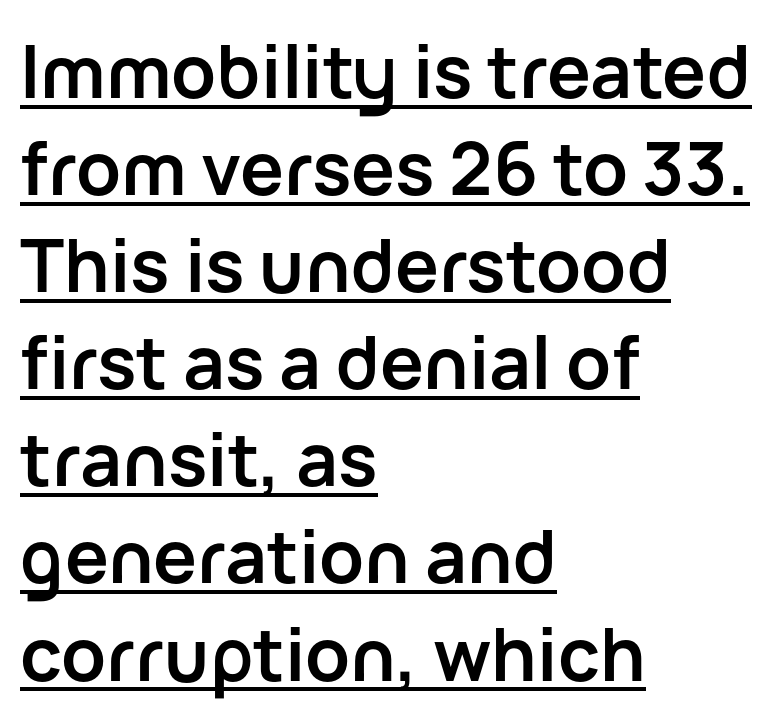
Q: Is the text bold? A: Yes.
Q: Is the text italic (slanted)? A: No, it is upright.
Q: Is the typeface a serif or a sans-serif typeface? A: Sans-serif.
Q: Is the text underlined? A: Yes.
Q: How is the paragraph aligned? A: Left-aligned.
Q: Is the spacing between letters normal or unusually wide? A: Normal.
Q: Is the spacing between lines tight, normal or loose? A: Normal.
Q: Width (condensed, normal, or wide)? A: Normal.
Q: Stroke contrast? A: Low.
Q: x-height? A: Medium.
Q: Monospaced? A: No.
